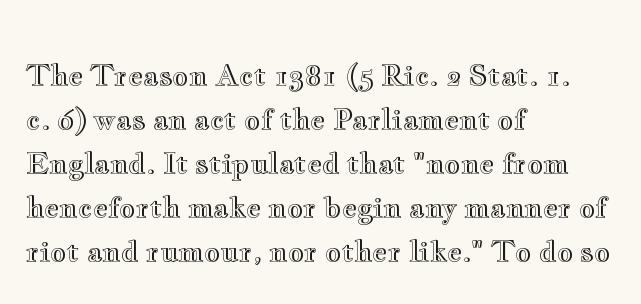
The image shows 28 px wide type, upright; set left-aligned, normal line spacing (1.57x), normal letter spacing, not underlined; a small x-height.
